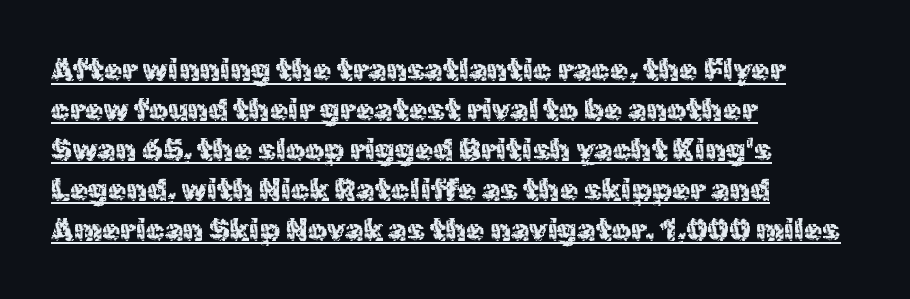
Q: Is the text bold? A: No.
Q: Is the text italic (slanted)? A: No, it is upright.
Q: Is the typeface a serif or a sans-serif typeface? A: Sans-serif.
Q: Is the text underlined? A: Yes.
Q: How is the paragraph aligned? A: Left-aligned.
Q: Is the spacing between letters normal or unusually wide? A: Normal.
Q: Is the spacing between lines tight, normal or loose? A: Normal.
Q: Width (condensed, normal, or wide)? A: Normal.
Q: x-height? A: Medium.
Q: Monospaced? A: No.
